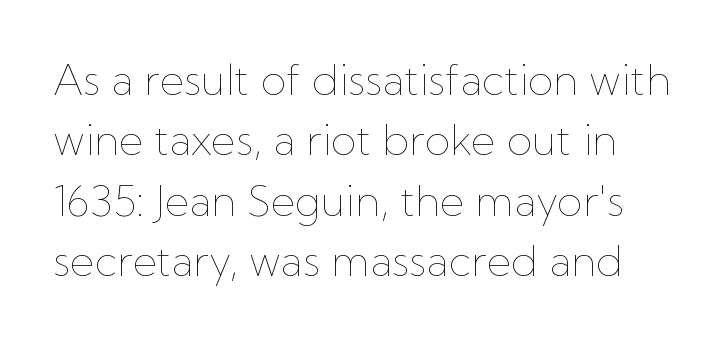
The image shows 42 px thin type, upright; set normal line spacing (1.44x), normal letter spacing, not underlined; low stroke contrast and a medium x-height.
